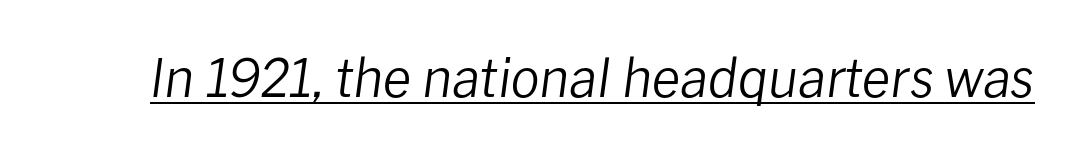
The image shows 52 px regular-weight type, italic (leaning right); set normal letter spacing, underlined; low stroke contrast and a medium x-height.
